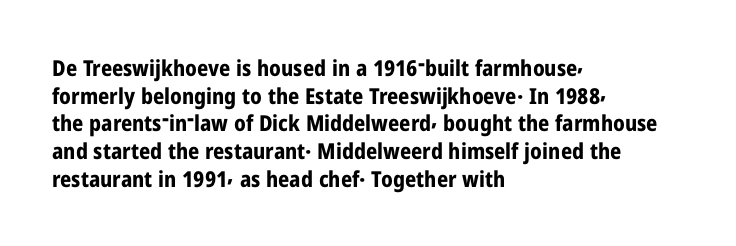
Q: Is the text bold? A: Yes.
Q: Is the text italic (slanted)? A: No, it is upright.
Q: Is the text underlined? A: No.
Q: How is the paragraph aligned? A: Left-aligned.
Q: Is the spacing between letters normal or unusually wide? A: Normal.
Q: Is the spacing between lines tight, normal or loose? A: Normal.
